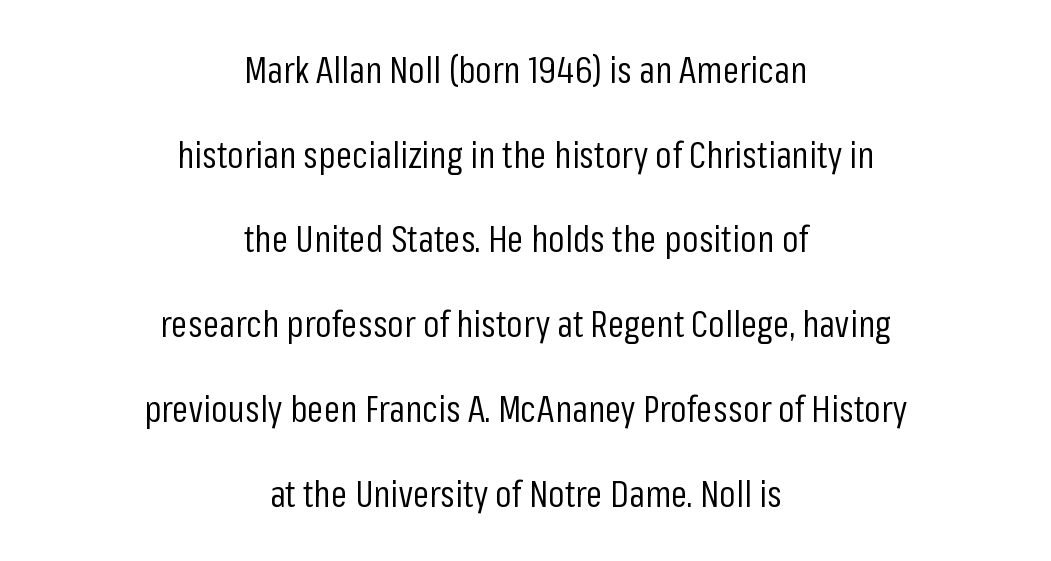
The characters display no serif detailing; their extremities are plain. Notice how the passage keeps no hard edge, just a central spine. The passage shown is typed in a proportional face where columns would drift. Each word holds together tightly as a unit, with standard inter-letter gaps.
